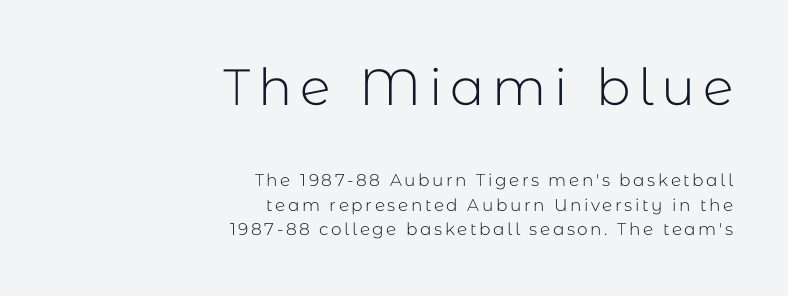
Bigger letters appear in the top chunk; the bottom chunk is reduced. The rows are spaced the way most documents space them. The typeface chosen for these lines omits serifs. Alignment: flush right.
